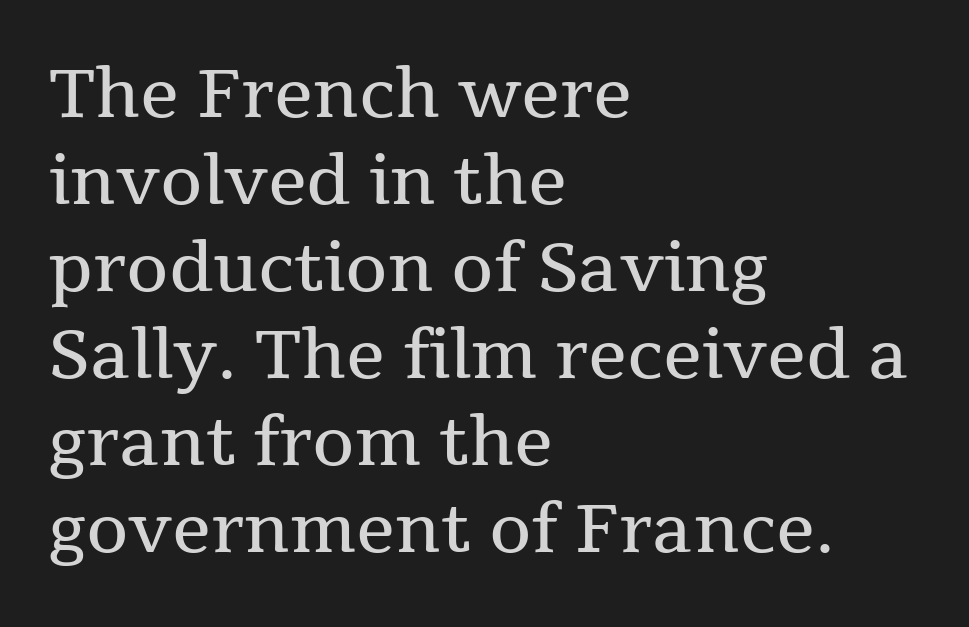
Character widths vary here, with narrow letters taking less room than wide ones. The paragraph has a hard left edge and a soft right edge. The strokes are not fattened; the text isn't bold. The specimen omits any rule beneath the text block's lines.
